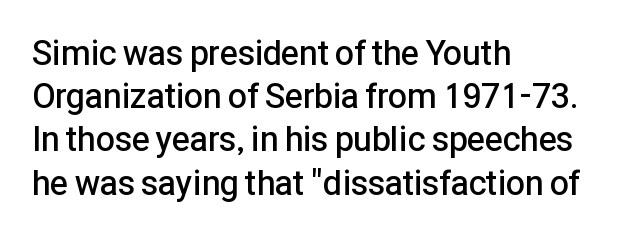
Rendered with straight, roman letterforms. Short and long lines alike share a common starting point at left. The words here are not underlined. Students, this is semibold: more ink than regular, less than bold.
